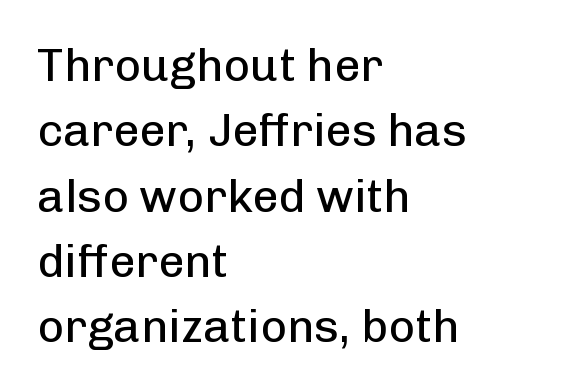
Q: Is the text bold? A: No.
Q: Is the text italic (slanted)? A: No, it is upright.
Q: Is the typeface a serif or a sans-serif typeface? A: Sans-serif.
Q: Is the text underlined? A: No.
Q: How is the paragraph aligned? A: Left-aligned.
Q: Is the spacing between letters normal or unusually wide? A: Normal.
Q: Is the spacing between lines tight, normal or loose? A: Normal.
Q: Width (condensed, normal, or wide)? A: Normal.
Q: Stroke contrast? A: Low.
Q: x-height? A: Medium.
Q: Monospaced? A: No.
